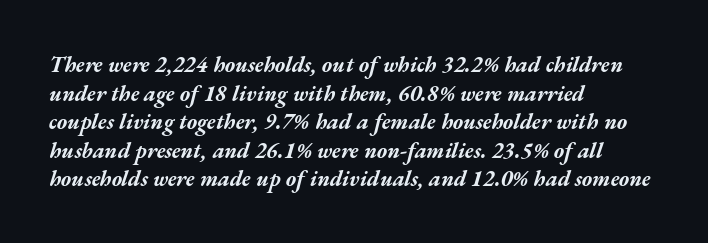
The image shows 22 px bold type, italic (leaning right); set left-aligned, normal line spacing (1.3x), normal letter spacing, not underlined.
